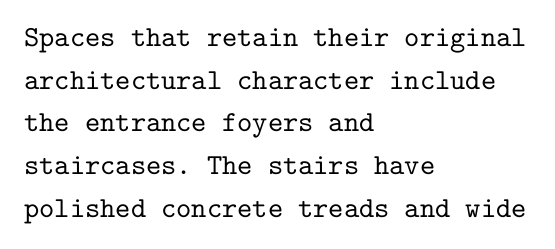
{"serif": "yes", "italic": "no", "width": "normal", "stroke_contrast": "low", "x_height": "medium", "monospaced": "yes", "underline": "no", "align": "left", "line_spacing": "normal", "line_spacing_ratio": 1.47, "letter_spacing": "normal", "letter_spacing_em": 0.0, "glyph_px": 29}
